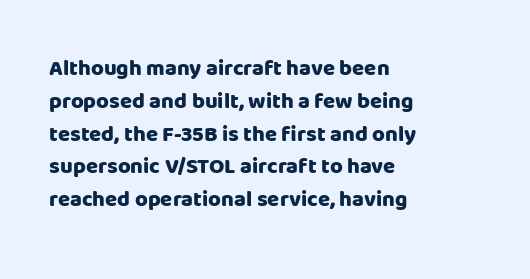
The image shows 22 px bold type, upright; set left-aligned, normal line spacing (1.49x), normal letter spacing, not underlined.
